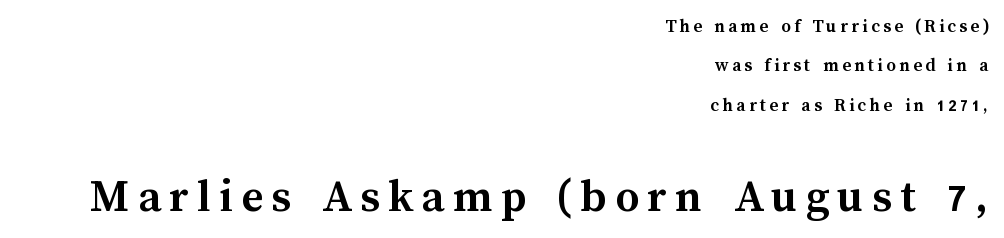
Q: Is the text bold? A: Yes.
Q: Is the text italic (slanted)? A: No, it is upright.
Q: Is the text underlined? A: No.
Q: How is the paragraph aligned? A: Right-aligned.
Q: Is the spacing between lines tight, normal or loose? A: Loose.
Q: Which block of text is set in a larger size, the first (top) or the second (bottom)? A: The second (bottom) one.
Q: Width (condensed, normal, or wide)? A: Normal.
Q: Stroke contrast? A: Medium.
Q: x-height? A: Medium.
Q: Monospaced? A: No.
